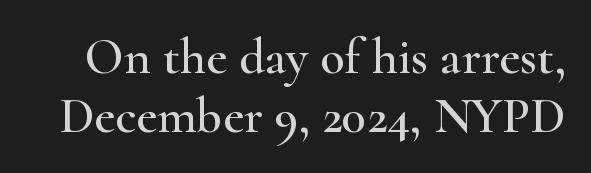
{"serif": "yes", "italic": "no", "width": "wide", "stroke_contrast": "high", "x_height": "small", "monospaced": "no", "underline": "no", "line_spacing_ratio": 1.16, "letter_spacing": "normal", "letter_spacing_em": 0.0, "glyph_px": 51}
